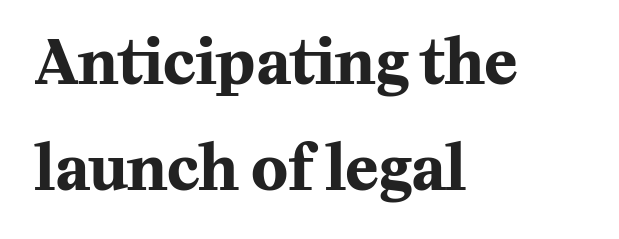
{"serif": "yes", "italic": "no", "bold": "yes", "weight": "bold", "width": "normal", "stroke_contrast": "medium", "x_height": "medium", "monospaced": "no", "underline": "no", "align": "left", "line_spacing_ratio": 1.74, "letter_spacing": "normal", "letter_spacing_em": 0.0, "glyph_px": 61}
